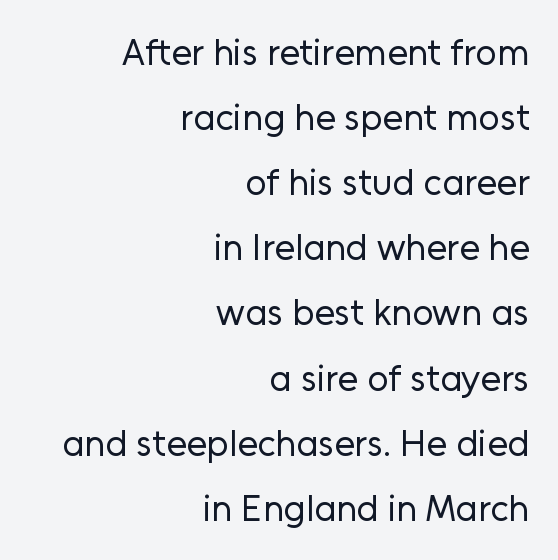
Q: Is the text bold? A: No.
Q: Is the text italic (slanted)? A: No, it is upright.
Q: Is the typeface a serif or a sans-serif typeface? A: Sans-serif.
Q: Is the text underlined? A: No.
Q: How is the paragraph aligned? A: Right-aligned.
Q: Is the spacing between letters normal or unusually wide? A: Normal.
Q: Width (condensed, normal, or wide)? A: Normal.
Q: Stroke contrast? A: Low.
Q: x-height? A: Medium.
Q: Monospaced? A: No.
